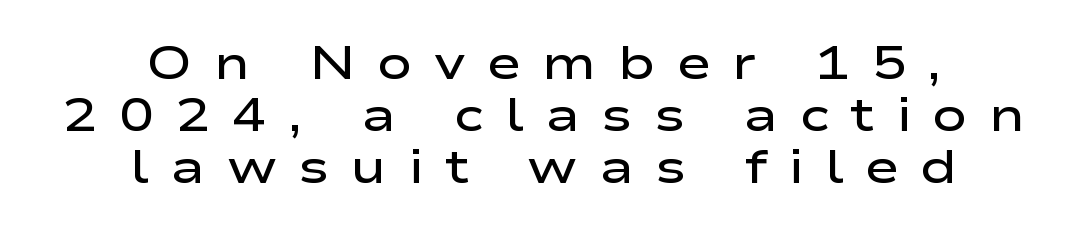
{"serif": "no", "italic": "no", "bold": "semi", "weight": "semibold", "width": "wide", "stroke_contrast": "low", "x_height": "medium", "monospaced": "no", "underline": "no", "align": "center", "line_spacing": "tight", "line_spacing_ratio": 1.11, "letter_spacing": "wide", "letter_spacing_em": 0.45, "glyph_px": 47}
